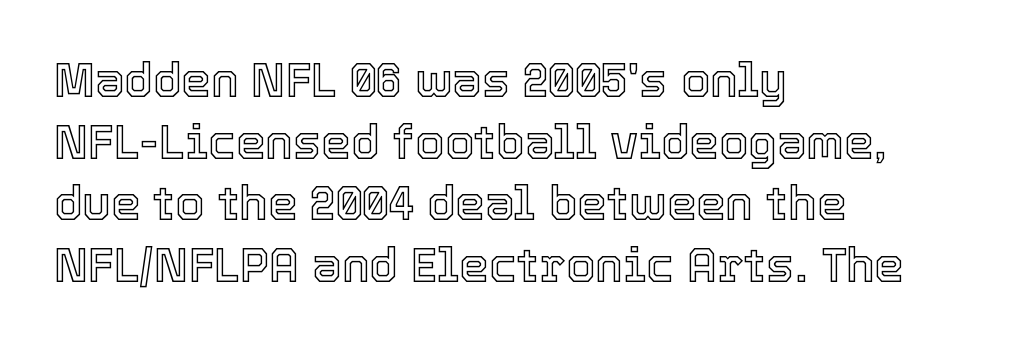
Ordinary non-slanted type is in use. Underlining? Definitely not there. A normal amount of white space separates one row of letters from the next. Compared with typical body copy, the letter spacing here is the same.
